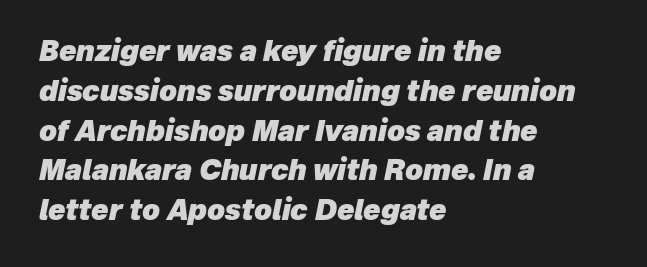
Q: Is the text bold? A: Yes.
Q: Is the text italic (slanted)? A: Yes, it leans right by about 12 degrees.
Q: Is the text underlined? A: No.
Q: How is the paragraph aligned? A: Left-aligned.
Q: Is the spacing between letters normal or unusually wide? A: Normal.
Q: Is the spacing between lines tight, normal or loose? A: Normal.
Q: Width (condensed, normal, or wide)? A: Normal.
Q: Stroke contrast? A: Low.
Q: x-height? A: Medium.
Q: Monospaced? A: No.
